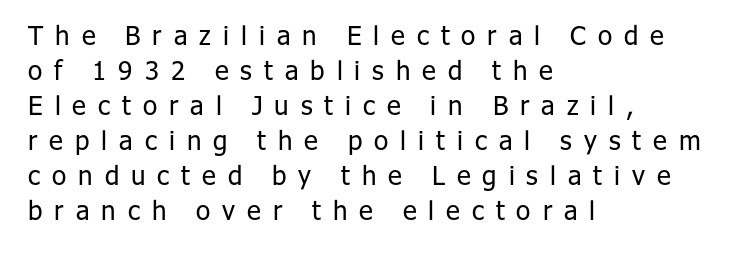
The image shows 26 px text type, upright; set left-aligned, normal line spacing (1.35x), unusually wide letter spacing (+0.46 em), not underlined.
